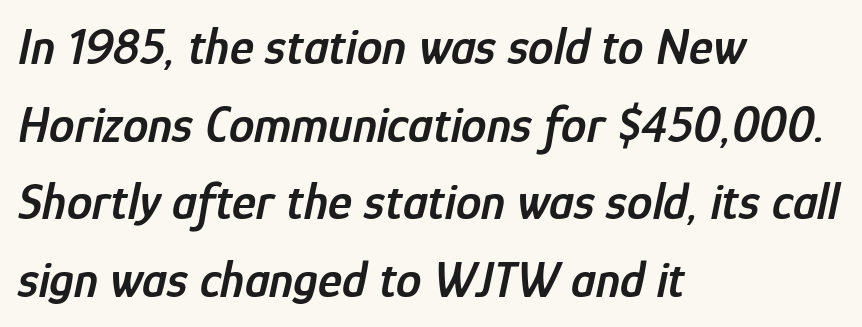
The image shows 51 px semibold, condensed type, italic (leaning right); set left-aligned, normal line spacing (1.52x), normal letter spacing, not underlined; low stroke contrast and a medium x-height.
